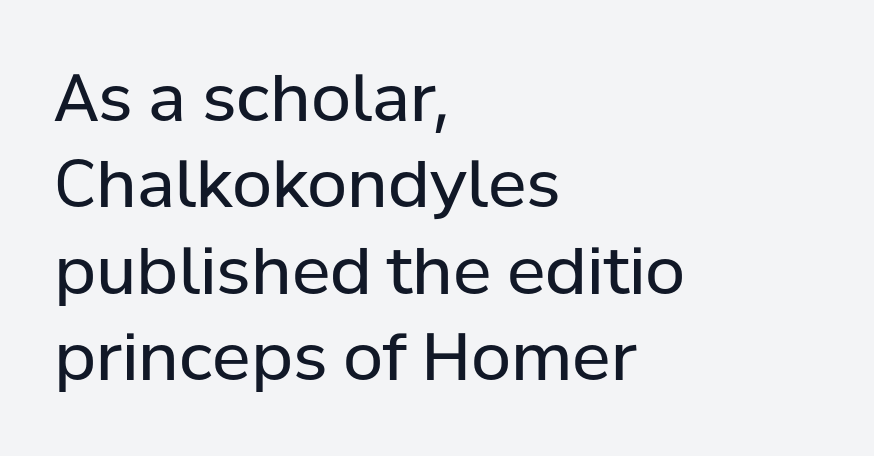
Weight class: somewhere from thin through regular. Tracking value appears to be zero — textbook default spacing. Caption: multi-line text, flush left, ragged right. Characters remain perfectly vertical along every line. Horizontal bands of white between lines are of average thickness.
